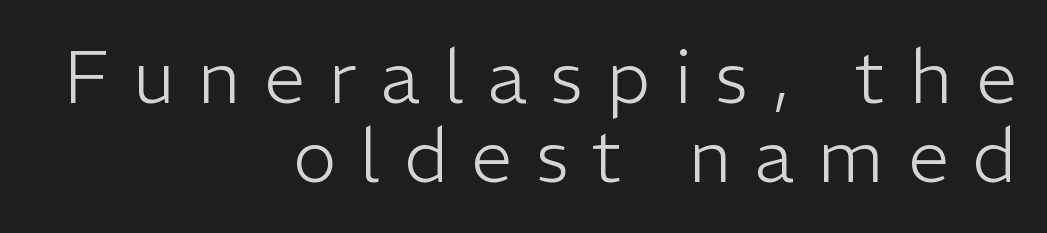
{"serif": "no", "italic": "no", "bold": "no", "weight": "light", "width": "normal", "stroke_contrast": "low", "x_height": "medium", "monospaced": "no", "underline": "no", "align": "right", "line_spacing": "tight", "line_spacing_ratio": 1.08, "letter_spacing": "wide", "letter_spacing_em": 0.33, "glyph_px": 73}
